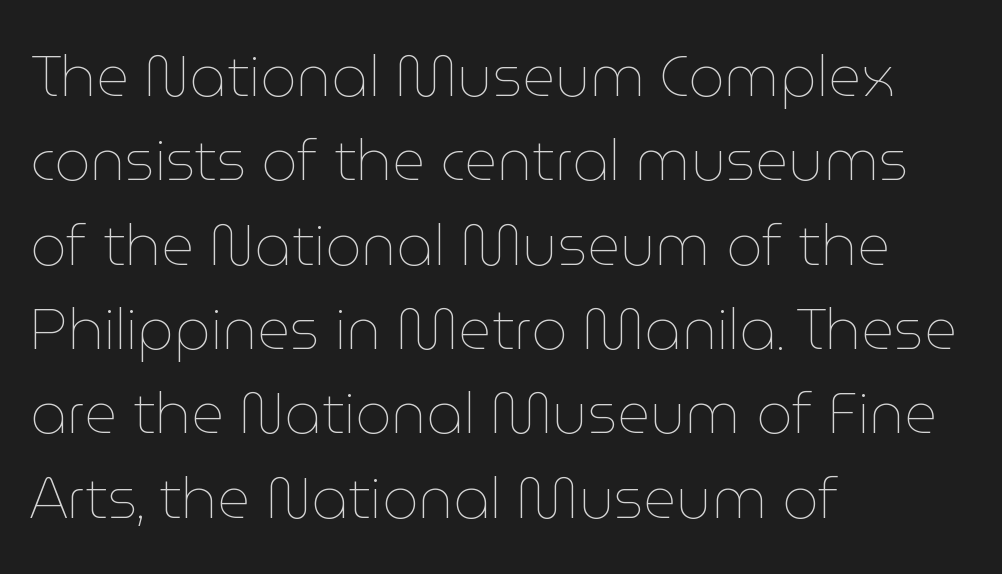
{"italic": "no", "bold": "no", "weight": "thin", "width": "normal", "stroke_contrast": "low", "x_height": "medium", "monospaced": "no", "underline": "no", "align": "left", "line_spacing": "normal", "line_spacing_ratio": 1.48, "letter_spacing": "normal", "letter_spacing_em": 0.0, "glyph_px": 57}
